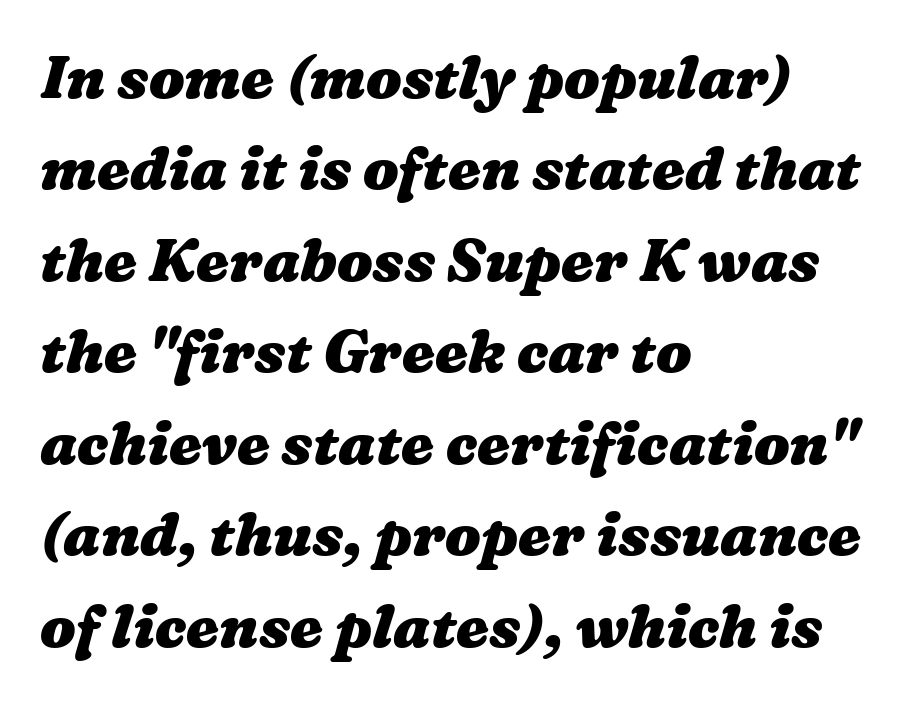
{"bold": "yes", "weight": "heavy", "width": "wide", "stroke_contrast": "medium", "x_height": "medium", "monospaced": "no", "underline": "no", "align": "left", "line_spacing": "normal", "line_spacing_ratio": 1.55, "letter_spacing": "normal", "letter_spacing_em": 0.0, "glyph_px": 59}
